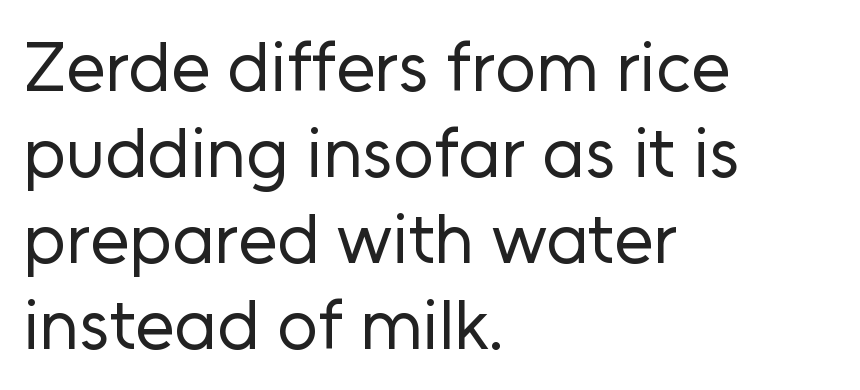
The image shows 71 px regular-weight sans-serif type, upright; set left-aligned, line spacing 1.21x, normal letter spacing, not underlined; low stroke contrast and a medium x-height.
